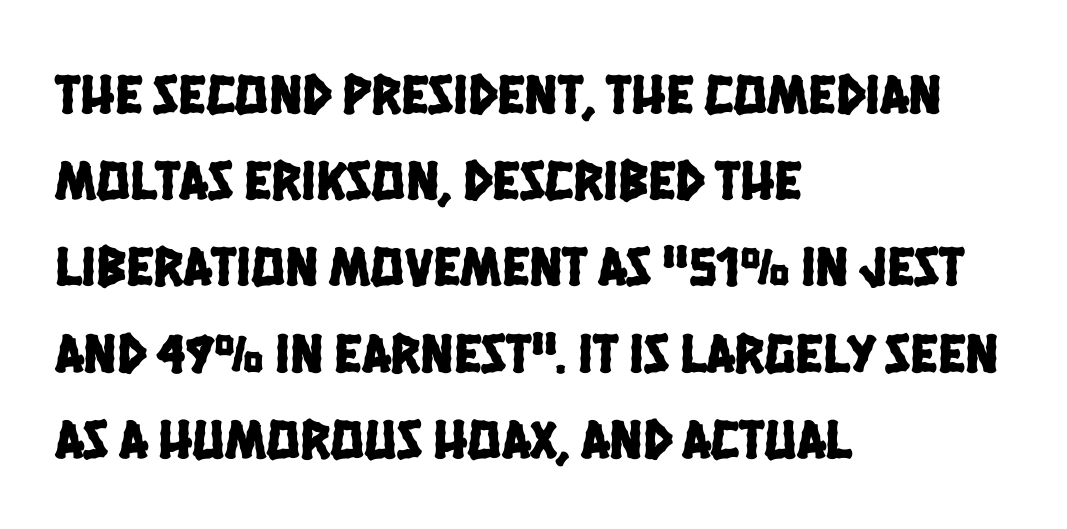
Q: Is the typeface a serif or a sans-serif typeface? A: Sans-serif.
Q: Is the text underlined? A: No.
Q: How is the paragraph aligned? A: Left-aligned.
Q: Is the spacing between letters normal or unusually wide? A: Normal.
Q: Is the spacing between lines tight, normal or loose? A: Normal.
Q: Width (condensed, normal, or wide)? A: Condensed.
Q: Stroke contrast? A: Low.
Q: x-height? A: Large.
Q: Monospaced? A: No.
